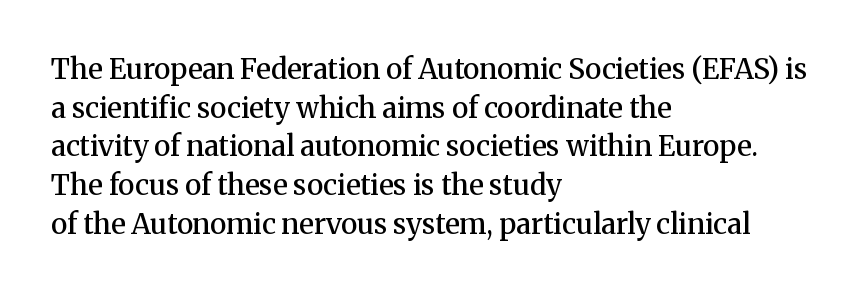
The image shows 28 px semibold serif type, upright; set left-aligned, normal line spacing (1.38x), normal letter spacing, not underlined; medium stroke contrast and a medium x-height.
